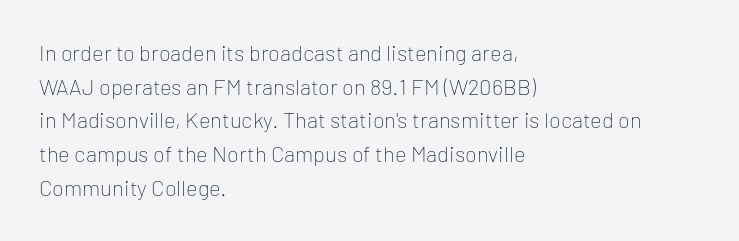
{"italic": "no", "bold": "no", "underline": "no", "align": "left", "line_spacing": "normal", "line_spacing_ratio": 1.53, "letter_spacing": "normal", "letter_spacing_em": 0.0, "glyph_px": 22}
